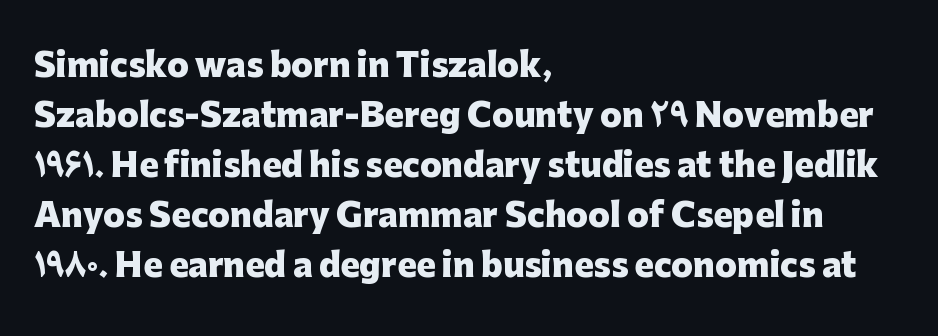
Q: Is the text bold? A: Yes.
Q: Is the text italic (slanted)? A: No, it is upright.
Q: Is the typeface a serif or a sans-serif typeface? A: Sans-serif.
Q: Is the text underlined? A: No.
Q: How is the paragraph aligned? A: Left-aligned.
Q: Is the spacing between letters normal or unusually wide? A: Normal.
Q: Is the spacing between lines tight, normal or loose? A: Normal.
Q: Width (condensed, normal, or wide)? A: Normal.
Q: Stroke contrast? A: Low.
Q: x-height? A: Medium.
Q: Monospaced? A: No.
